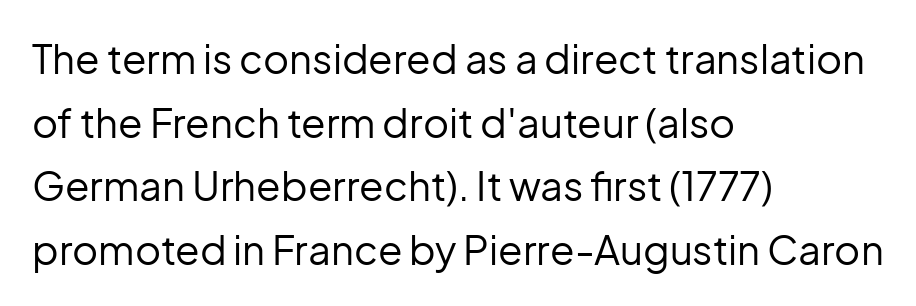
Q: Is the text bold? A: No.
Q: Is the text italic (slanted)? A: No, it is upright.
Q: Is the typeface a serif or a sans-serif typeface? A: Sans-serif.
Q: Is the text underlined? A: No.
Q: How is the paragraph aligned? A: Left-aligned.
Q: Is the spacing between letters normal or unusually wide? A: Normal.
Q: Is the spacing between lines tight, normal or loose? A: Normal.
Q: Width (condensed, normal, or wide)? A: Normal.
Q: Stroke contrast? A: Low.
Q: x-height? A: Medium.
Q: Monospaced? A: No.
